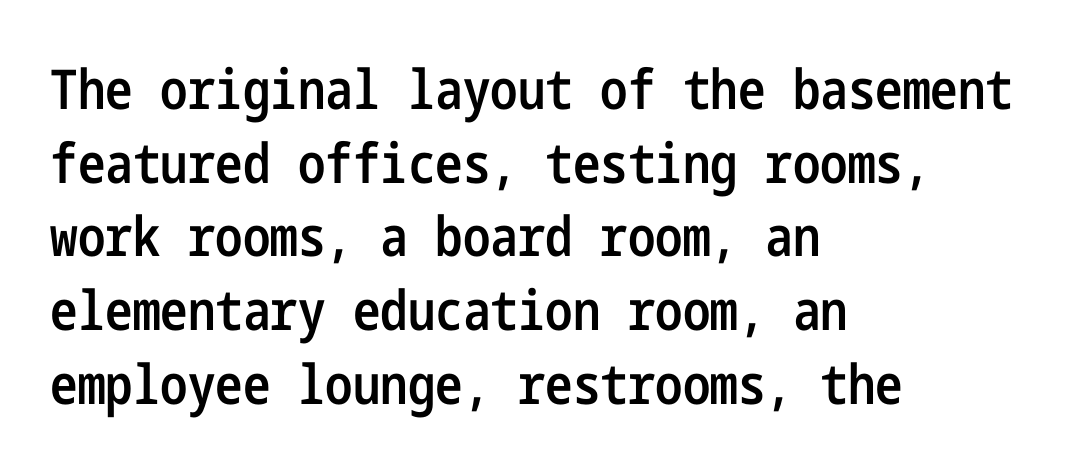
Q: Is the text bold? A: Semi-bold.
Q: Is the text italic (slanted)? A: No, it is upright.
Q: Is the typeface a serif or a sans-serif typeface? A: Sans-serif.
Q: Is the text underlined? A: No.
Q: How is the paragraph aligned? A: Left-aligned.
Q: Is the spacing between letters normal or unusually wide? A: Normal.
Q: Is the spacing between lines tight, normal or loose? A: Normal.
Q: Width (condensed, normal, or wide)? A: Condensed.
Q: Stroke contrast? A: Low.
Q: x-height? A: Medium.
